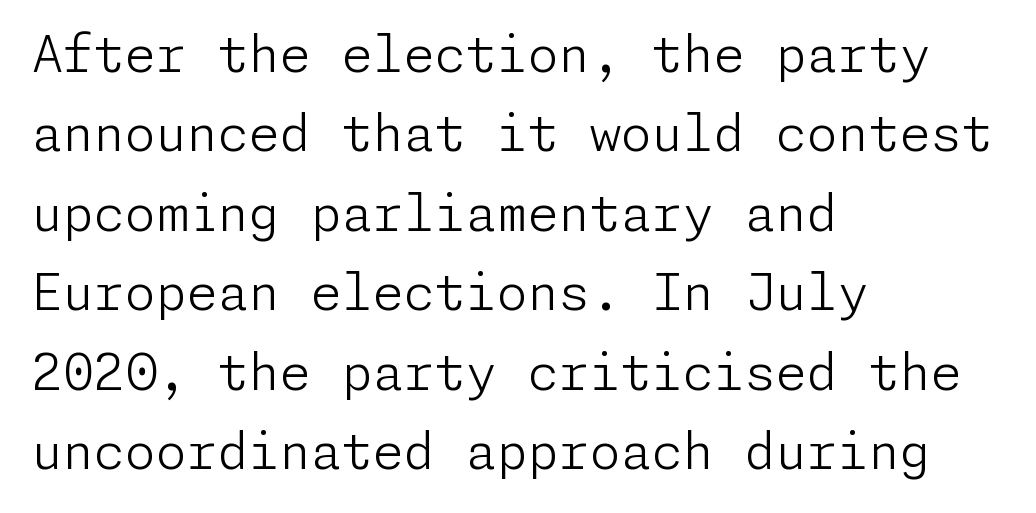
{"serif": "no", "italic": "no", "bold": "no", "weight": "light", "width": "normal", "stroke_contrast": "low", "x_height": "medium", "underline": "no", "align": "left", "line_spacing": "normal", "line_spacing_ratio": 1.59, "letter_spacing": "normal", "letter_spacing_em": 0.0, "glyph_px": 50}
